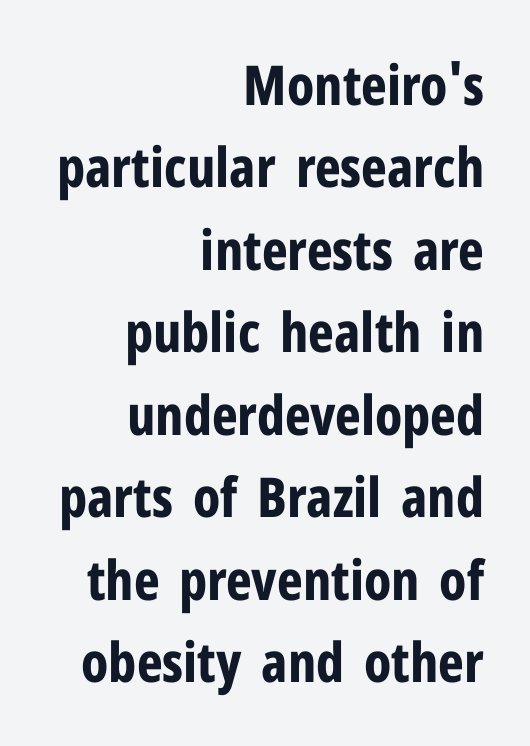
Q: Is the text bold? A: Yes.
Q: Is the text italic (slanted)? A: No, it is upright.
Q: Is the typeface a serif or a sans-serif typeface? A: Sans-serif.
Q: Is the text underlined? A: No.
Q: How is the paragraph aligned? A: Right-aligned.
Q: Is the spacing between letters normal or unusually wide? A: Normal.
Q: Is the spacing between lines tight, normal or loose? A: Normal.
Q: Width (condensed, normal, or wide)? A: Condensed.
Q: Stroke contrast? A: Low.
Q: x-height? A: Medium.
Q: Monospaced? A: No.
